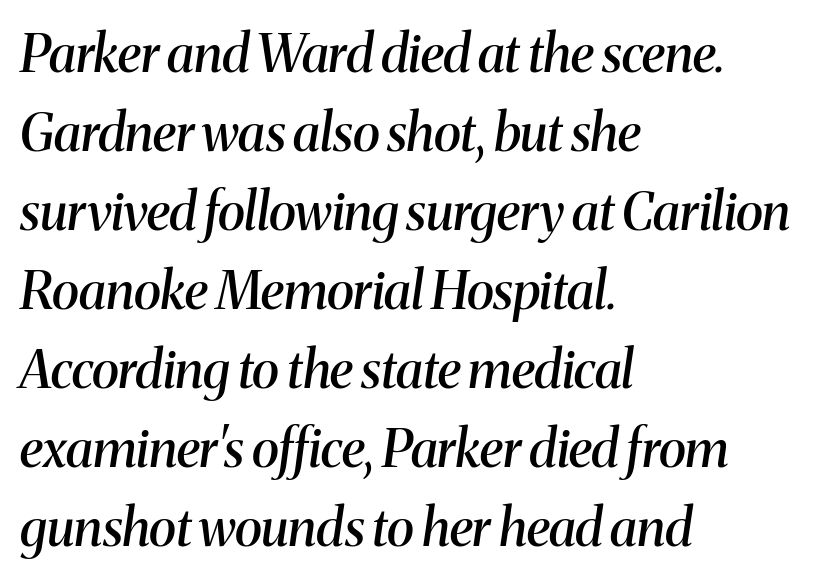
Q: Is the text bold? A: Semi-bold.
Q: Is the text italic (slanted)? A: Yes, it leans right by about 8 degrees.
Q: Is the typeface a serif or a sans-serif typeface? A: Serif.
Q: Is the text underlined? A: No.
Q: How is the paragraph aligned? A: Left-aligned.
Q: Is the spacing between letters normal or unusually wide? A: Normal.
Q: Is the spacing between lines tight, normal or loose? A: Normal.
Q: Width (condensed, normal, or wide)? A: Normal.
Q: Stroke contrast? A: Medium.
Q: x-height? A: Medium.
Q: Monospaced? A: No.
